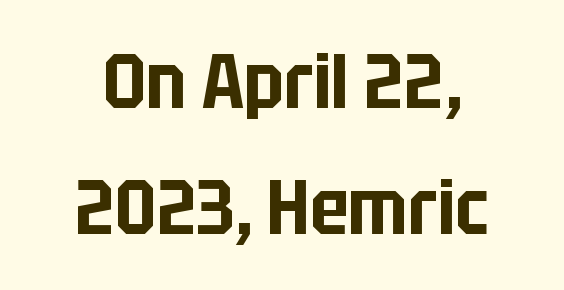
Q: Is the text italic (slanted)? A: No, it is upright.
Q: Is the typeface a serif or a sans-serif typeface? A: Sans-serif.
Q: Is the text underlined? A: No.
Q: How is the paragraph aligned? A: Centered.
Q: Is the spacing between letters normal or unusually wide? A: Normal.
Q: Is the spacing between lines tight, normal or loose? A: Normal.
Q: Width (condensed, normal, or wide)? A: Condensed.
Q: Stroke contrast? A: Low.
Q: x-height? A: Large.
Q: Monospaced? A: No.
